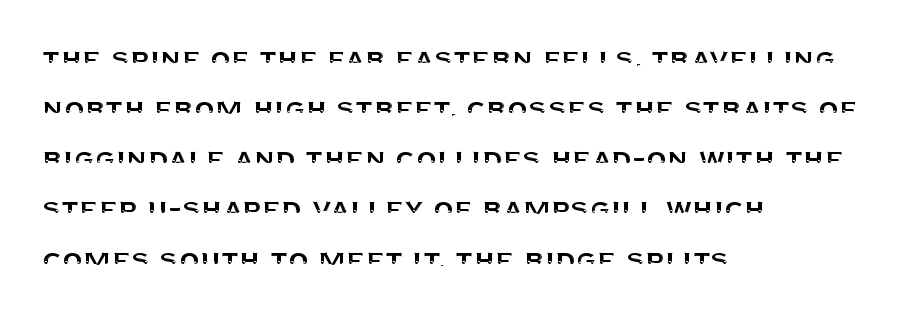
Q: Is the text italic (slanted)? A: No, it is upright.
Q: Is the typeface a serif or a sans-serif typeface? A: Sans-serif.
Q: Is the text underlined? A: No.
Q: How is the paragraph aligned? A: Left-aligned.
Q: Is the spacing between letters normal or unusually wide? A: Normal.
Q: Is the spacing between lines tight, normal or loose? A: Normal.
Q: Width (condensed, normal, or wide)? A: Normal.
Q: Stroke contrast? A: Medium.
Q: x-height? A: Large.
Q: Monospaced? A: No.
